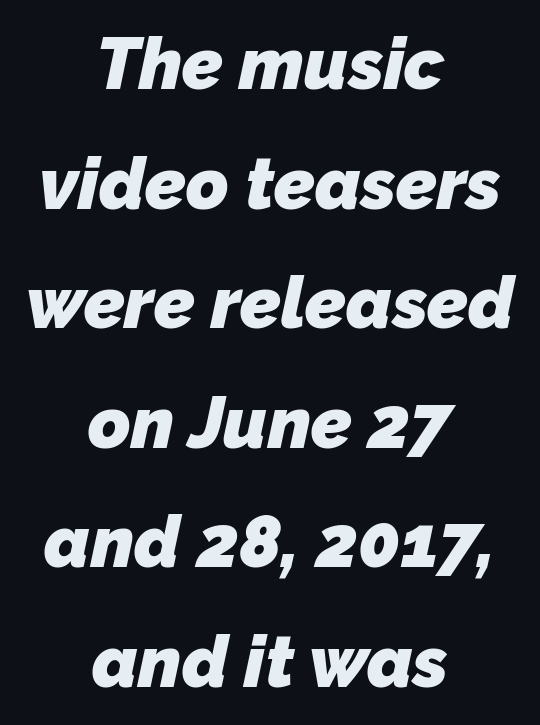
Standard letterfit; no display-style spreading of the glyphs. Character widths vary here, with narrow letters taking less room than wide ones. The lines are quadded center. Nobody drew a line under any word here. Each new line begins a customary step beneath the previous one. Thick stems and heavy bowls — unmistakably bold.
